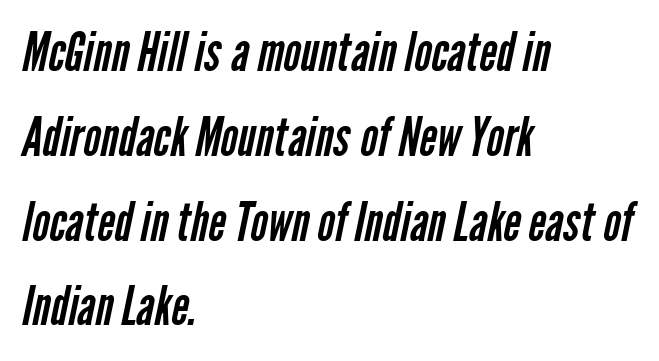
{"serif": "no", "bold": "no", "weight": "regular", "width": "condensed", "stroke_contrast": "low", "x_height": "medium", "monospaced": "no", "underline": "no", "align": "left", "line_spacing": "normal", "line_spacing_ratio": 1.6, "letter_spacing": "normal", "letter_spacing_em": 0.0, "glyph_px": 53}
